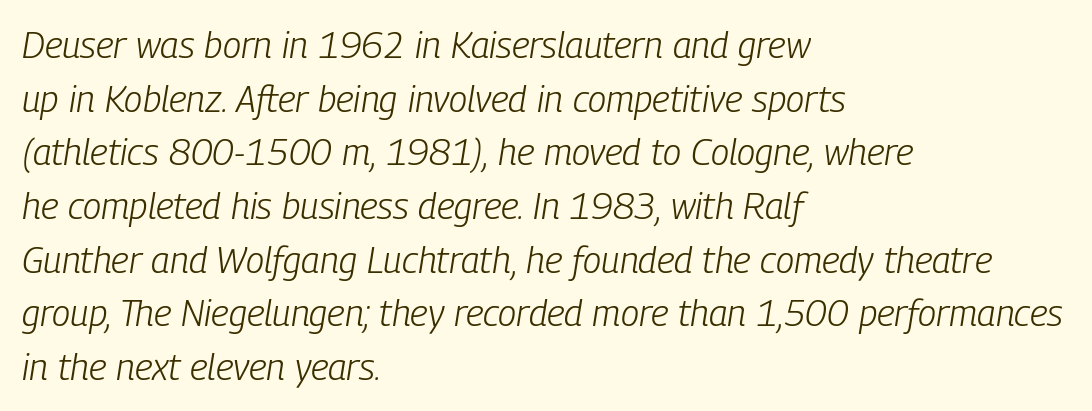
The image shows 37 px light, condensed type, italic (leaning right); set left-aligned, normal line spacing (1.45x), normal letter spacing, not underlined; low stroke contrast and a medium x-height.
